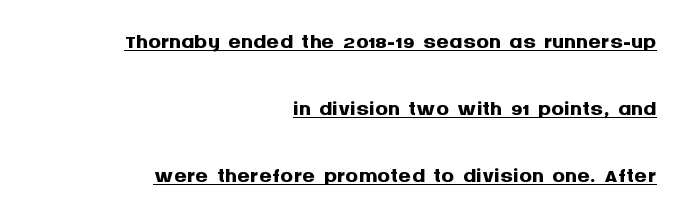
Is there any slant? The stems are plumb. Does a line run under the words? Yes, clearly. Caption: bold face, heavy strokes. Students, observe: this is what heavily led, spacious text looks like.
